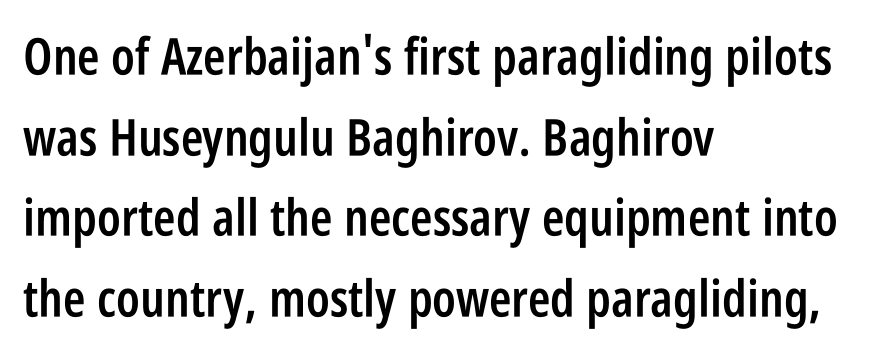
{"serif": "no", "italic": "no", "bold": "semi", "weight": "semibold", "width": "condensed", "stroke_contrast": "low", "x_height": "large", "monospaced": "no", "underline": "no", "align": "left", "line_spacing": "normal", "line_spacing_ratio": 1.58, "letter_spacing": "normal", "letter_spacing_em": 0.0, "glyph_px": 51}
